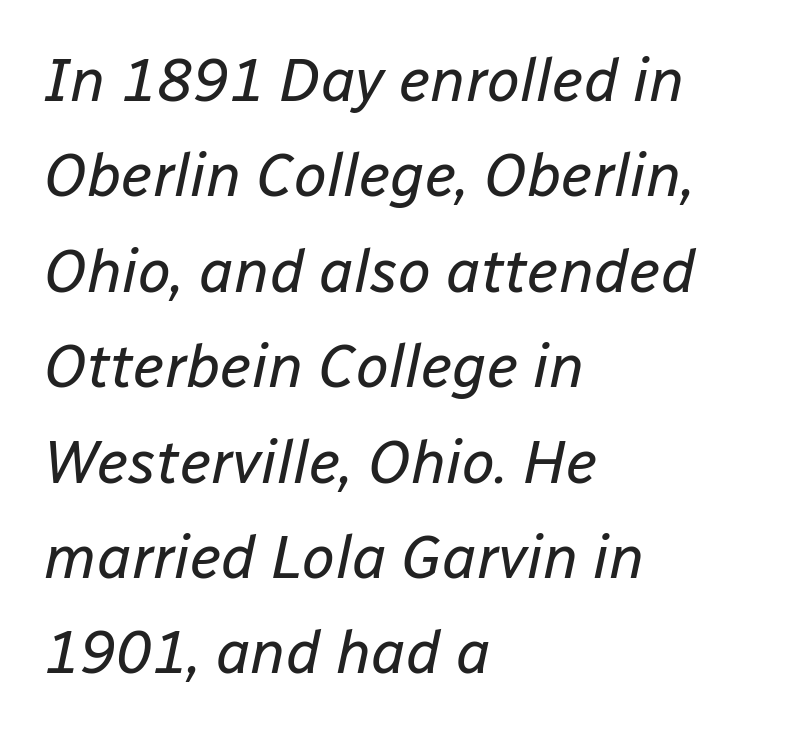
Q: Is the text bold? A: No.
Q: Is the text italic (slanted)? A: Yes, it leans right by about 12 degrees.
Q: Is the text underlined? A: No.
Q: How is the paragraph aligned? A: Left-aligned.
Q: Is the spacing between letters normal or unusually wide? A: Normal.
Q: Is the spacing between lines tight, normal or loose? A: Normal.
Q: Width (condensed, normal, or wide)? A: Normal.
Q: Stroke contrast? A: Low.
Q: x-height? A: Medium.
Q: Monospaced? A: No.
